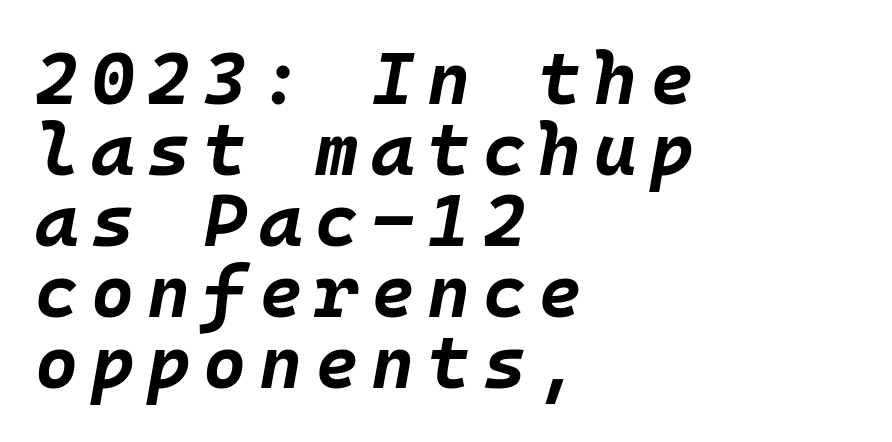
Every character here occupies the same horizontal width, giving the sample a typewriter-like rhythm. Horizontal bands of white between lines are thin slivers. The letters are slanted; this is an italic face. Rule under the text: the space is simply empty.
